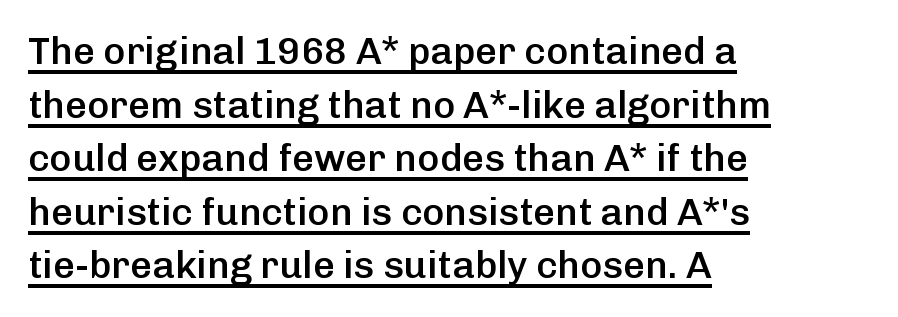
Q: Is the text bold? A: Semi-bold.
Q: Is the text italic (slanted)? A: No, it is upright.
Q: Is the typeface a serif or a sans-serif typeface? A: Sans-serif.
Q: Is the text underlined? A: Yes.
Q: How is the paragraph aligned? A: Left-aligned.
Q: Is the spacing between letters normal or unusually wide? A: Normal.
Q: Is the spacing between lines tight, normal or loose? A: Normal.
Q: Width (condensed, normal, or wide)? A: Normal.
Q: Stroke contrast? A: Low.
Q: x-height? A: Medium.
Q: Monospaced? A: No.
